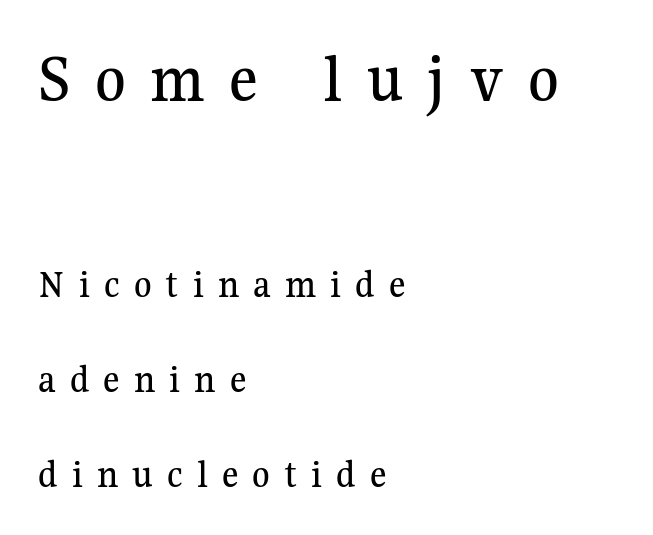
{"serif": "yes", "italic": "no", "width": "normal", "stroke_contrast": "medium", "x_height": "medium", "monospaced": "no", "underline": "no", "align": "left", "line_spacing": "loose", "line_spacing_ratio": 2.38, "letter_spacing": "wide", "letter_spacing_em": 0.35, "larger_block": "first", "size_ratio": 1.75, "glyph_px": 70}
